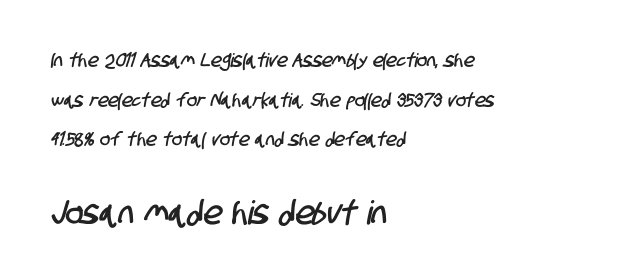
The image shows 33 px condensed sans-serif type; set left-aligned, loose line spacing (2.09x), normal letter spacing, not underlined; the second (bottom) block is 1.74x larger; low stroke contrast and a large x-height.
